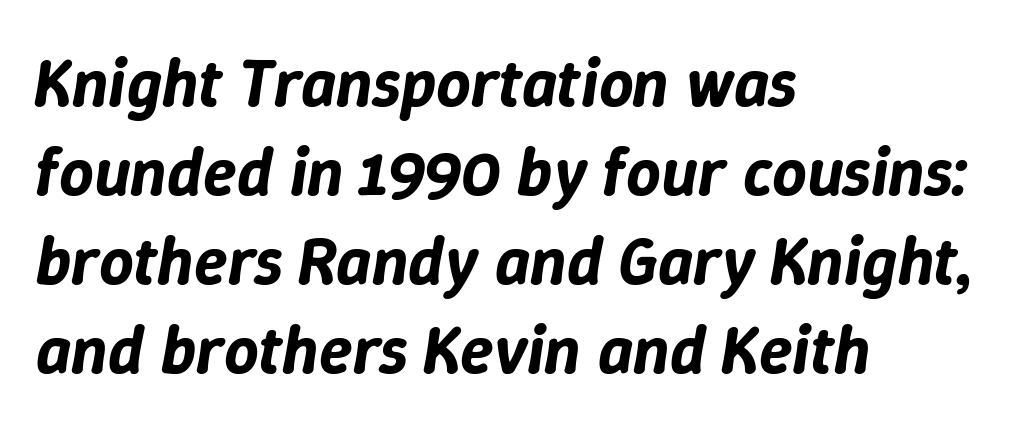
{"italic": "yes", "lean": "right", "slant_degrees": 9, "width": "normal", "stroke_contrast": "low", "x_height": "medium", "monospaced": "no", "underline": "no", "align": "left", "line_spacing": "normal", "line_spacing_ratio": 1.31, "letter_spacing": "normal", "letter_spacing_em": 0.0, "glyph_px": 68}
